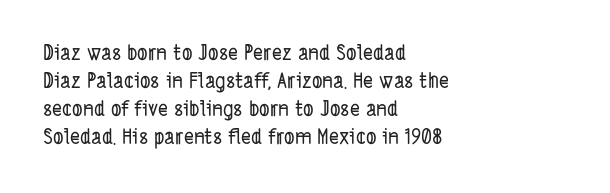
The image shows 21 px text type; set left-aligned, normal line spacing (1.34x), normal letter spacing, not underlined.
